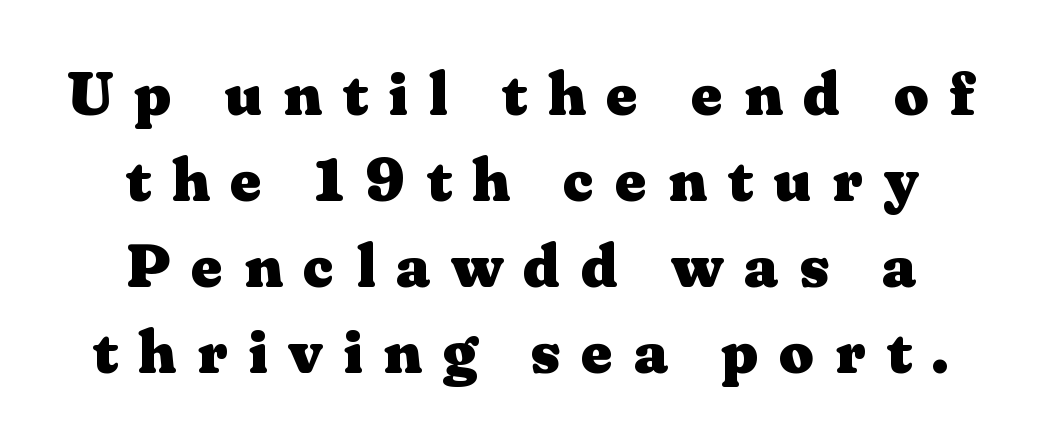
The image shows 61 px heavy, wide serif type, upright; set normal line spacing (1.41x), unusually wide letter spacing (+0.34 em), not underlined; medium stroke contrast and a medium x-height.
